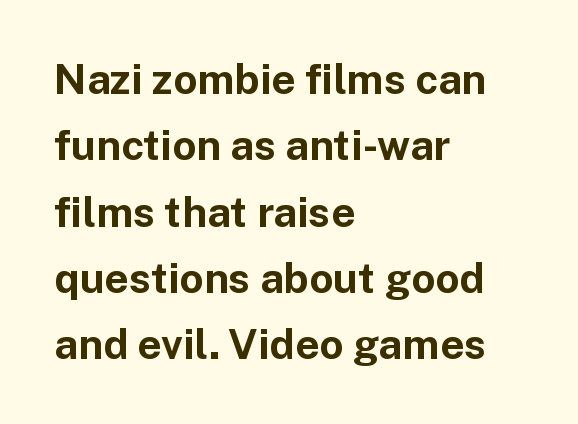
The image shows 42 px bold sans-serif type, upright; set left-aligned, normal line spacing (1.58x), normal letter spacing, not underlined; low stroke contrast and a medium x-height.
